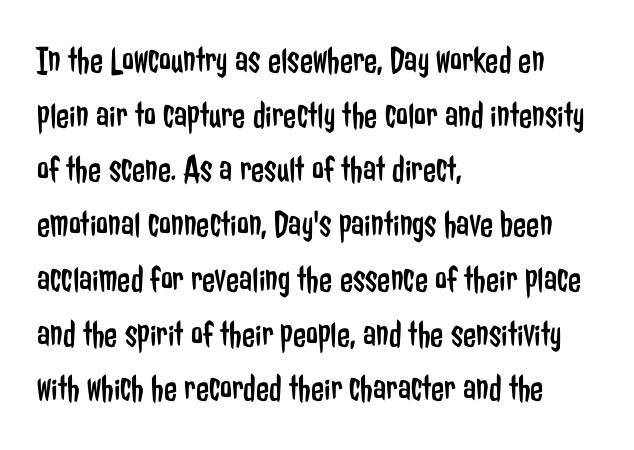
Q: Is the text bold? A: No.
Q: Is the text italic (slanted)? A: No, it is upright.
Q: Is the typeface a serif or a sans-serif typeface? A: Sans-serif.
Q: Is the text underlined? A: No.
Q: How is the paragraph aligned? A: Left-aligned.
Q: Is the spacing between letters normal or unusually wide? A: Normal.
Q: Is the spacing between lines tight, normal or loose? A: Normal.
Q: Width (condensed, normal, or wide)? A: Condensed.
Q: Stroke contrast? A: Low.
Q: x-height? A: Medium.
Q: Monospaced? A: No.
